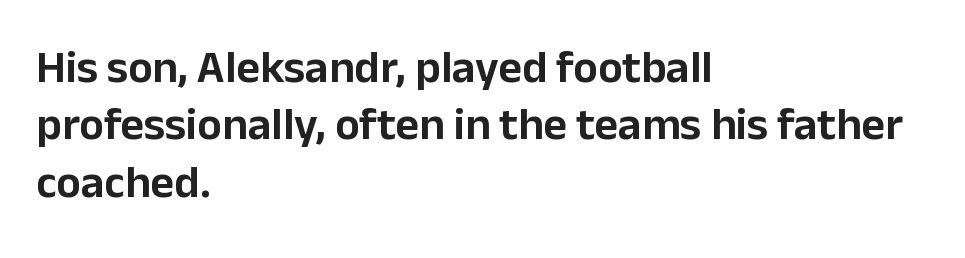
The image shows 46 px sans-serif type, upright; set left-aligned, normal line spacing (1.25x), normal letter spacing, not underlined; low stroke contrast and a medium x-height.
